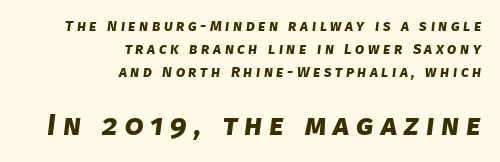
The image shows 30 px bold sans-serif type; set right-aligned, normal line spacing (1.52x), unusually wide letter spacing (+0.23 em), not underlined; the second (bottom) block is 2.0x larger; low stroke contrast and a large x-height.
